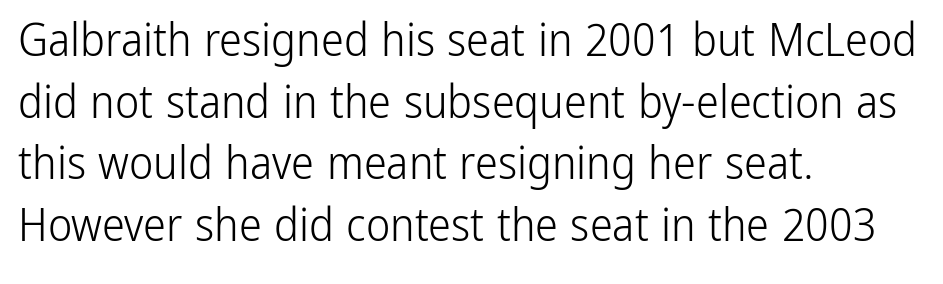
The image shows 46 px light, condensed sans-serif type, upright; set left-aligned, normal line spacing (1.34x), normal letter spacing, not underlined; low stroke contrast and a medium x-height.
